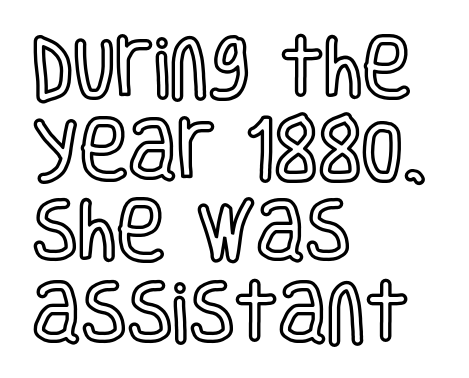
The image shows 67 px condensed type, upright; set left-aligned, line spacing 1.22x, normal letter spacing, not underlined; a large x-height.
